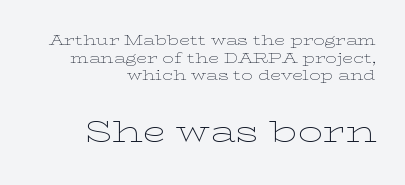
{"serif": "yes", "italic": "no", "bold": "no", "weight": "thin", "width": "wide", "stroke_contrast": "low", "x_height": "medium", "monospaced": "no", "underline": "no", "align": "right", "line_spacing": "normal", "line_spacing_ratio": 1.26, "letter_spacing": "normal", "letter_spacing_em": 0.0, "larger_block": "second", "size_ratio": 2.21, "glyph_px": 31}
